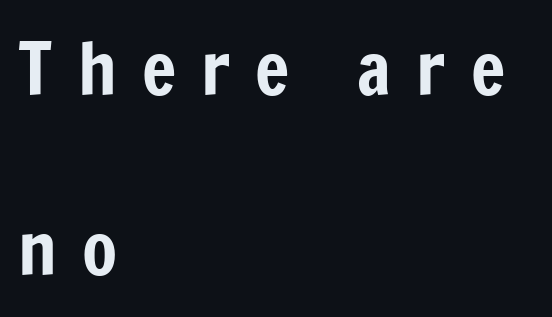
{"serif": "no", "italic": "no", "width": "condensed", "stroke_contrast": "low", "x_height": "medium", "monospaced": "no", "underline": "no", "align": "left", "line_spacing": "loose", "line_spacing_ratio": 2.5, "letter_spacing": "wide", "letter_spacing_em": 0.35, "glyph_px": 72}
